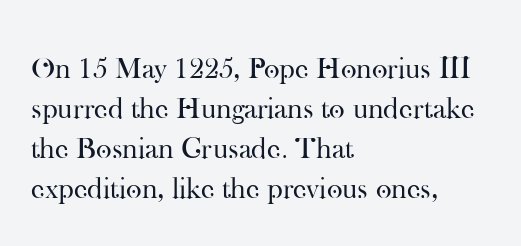
Q: Is the text bold? A: No.
Q: Is the text italic (slanted)? A: No, it is upright.
Q: Is the typeface a serif or a sans-serif typeface? A: Serif.
Q: Is the text underlined? A: No.
Q: How is the paragraph aligned? A: Left-aligned.
Q: Is the spacing between letters normal or unusually wide? A: Normal.
Q: Is the spacing between lines tight, normal or loose? A: Normal.
Q: Width (condensed, normal, or wide)? A: Normal.
Q: Stroke contrast? A: High.
Q: x-height? A: Small.
Q: Monospaced? A: No.
